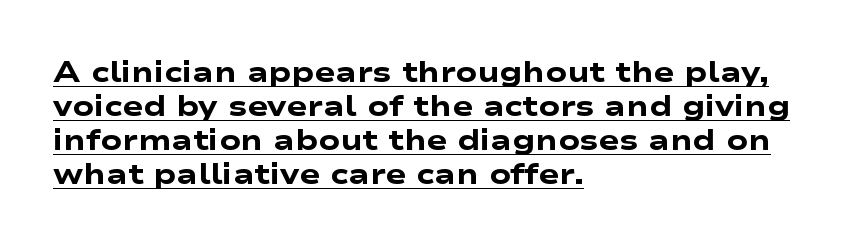
{"serif": "no", "bold": "yes", "weight": "heavy", "width": "wide", "stroke_contrast": "low", "x_height": "medium", "monospaced": "no", "underline": "yes", "align": "left", "line_spacing_ratio": 1.22, "letter_spacing": "normal", "letter_spacing_em": 0.0, "glyph_px": 28}
